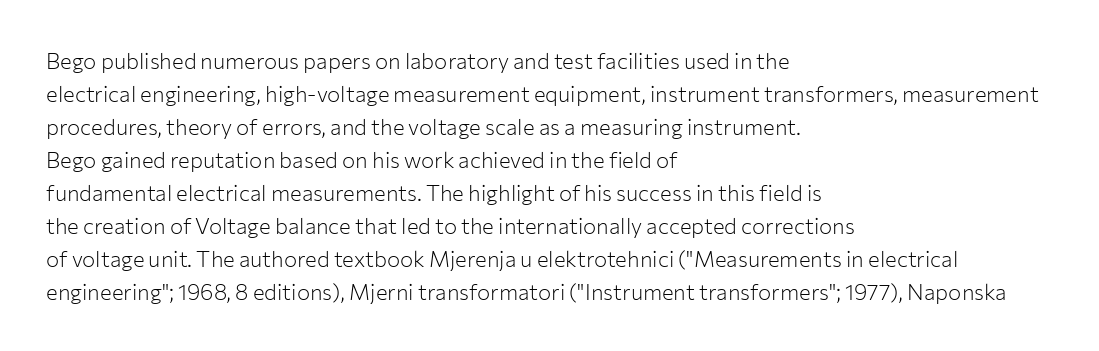
The image shows 22 px text type, upright; set left-aligned, normal line spacing (1.5x), normal letter spacing, not underlined.
